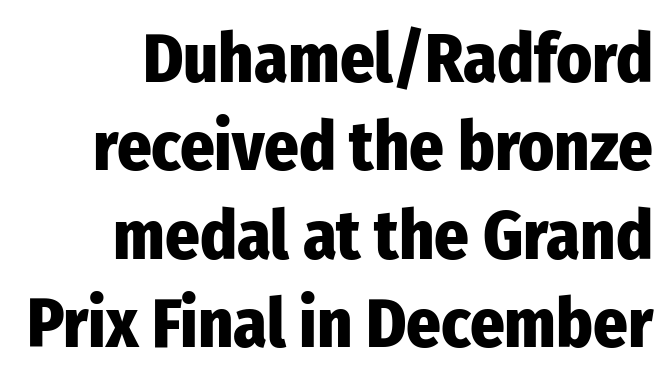
{"serif": "no", "italic": "no", "bold": "yes", "weight": "heavy", "width": "condensed", "stroke_contrast": "low", "x_height": "medium", "monospaced": "no", "underline": "no", "line_spacing": "normal", "line_spacing_ratio": 1.3, "letter_spacing": "normal", "letter_spacing_em": 0.0, "glyph_px": 68}
